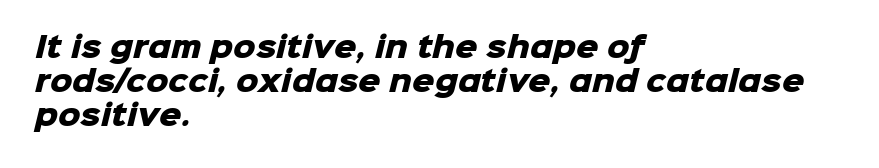
{"serif": "no", "bold": "yes", "weight": "heavy", "width": "normal", "stroke_contrast": "low", "x_height": "medium", "monospaced": "no", "underline": "no", "align": "left", "line_spacing_ratio": 1.22, "letter_spacing": "normal", "letter_spacing_em": 0.0, "glyph_px": 28}
